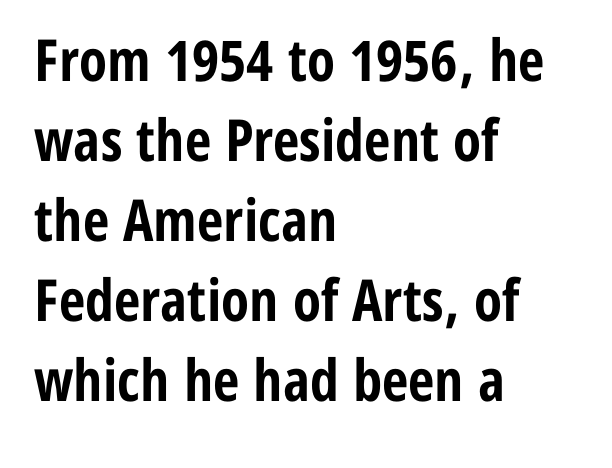
The image shows 58 px bold, condensed sans-serif type, upright; set left-aligned, normal line spacing (1.38x), normal letter spacing, not underlined; low stroke contrast and a medium x-height.
